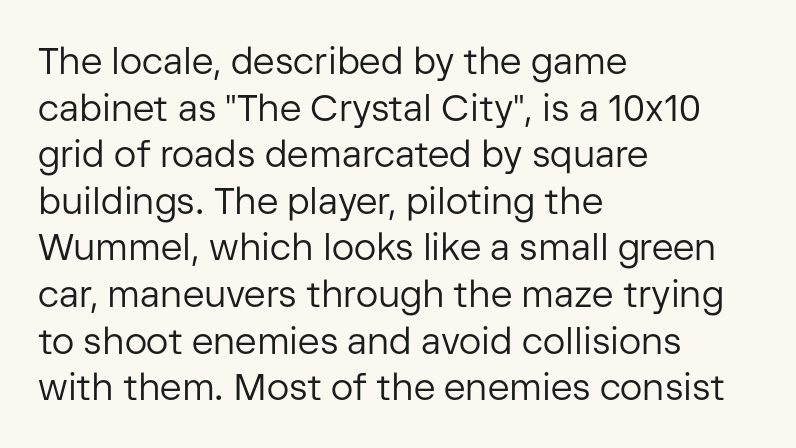
The foot of each line stays bare and open. A typesetter would call this leading conventional body-copy spacing. The horizontal fit of the characters is conventional and even. Each letter keeps its own natural width here, so spacing adapts to shape.
